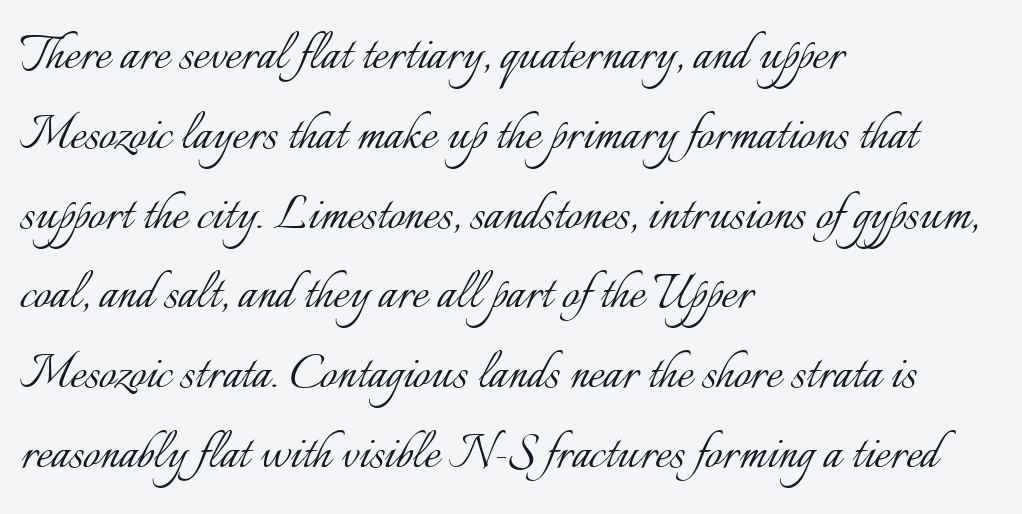
The image shows 60 px light type; set left-aligned, normal line spacing (1.33x), normal letter spacing, not underlined; low stroke contrast and a small x-height.
